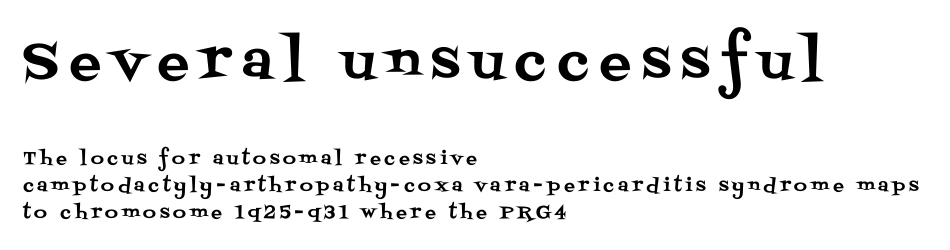
This rendering employs a face with finishing strokes, i.e., a serif. Beneath every word, the page is bare. These two chunks differ in scale, with the top chunk taking the larger measure. Short and long lines alike share a common starting point at left. The font's upright variant was chosen for this text.
